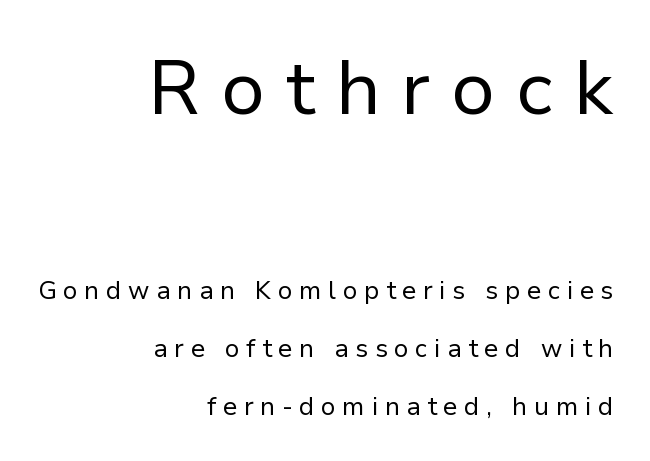
Q: Is the text bold? A: No.
Q: Is the text italic (slanted)? A: No, it is upright.
Q: Is the typeface a serif or a sans-serif typeface? A: Sans-serif.
Q: Is the text underlined? A: No.
Q: How is the paragraph aligned? A: Right-aligned.
Q: Is the spacing between letters normal or unusually wide? A: Unusually wide.
Q: Is the spacing between lines tight, normal or loose? A: Loose.
Q: Which block of text is set in a larger size, the first (top) or the second (bottom)? A: The first (top) one.
Q: Width (condensed, normal, or wide)? A: Normal.
Q: Stroke contrast? A: Low.
Q: x-height? A: Medium.
Q: Monospaced? A: No.
